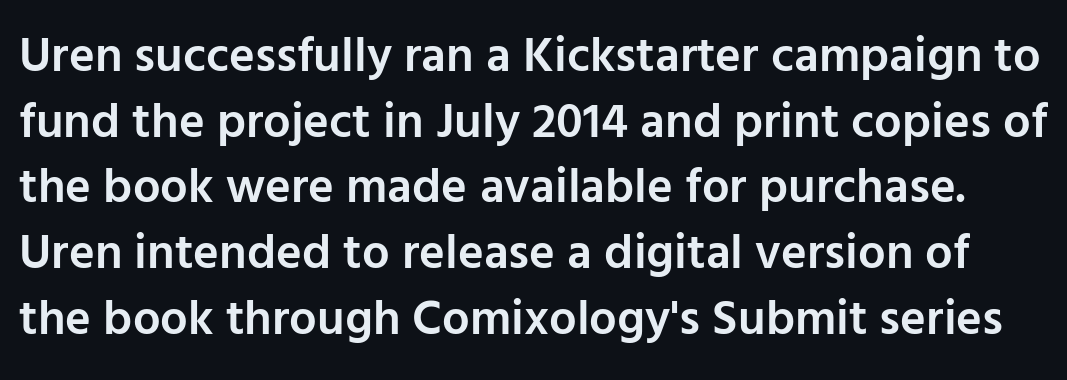
{"serif": "no", "italic": "no", "bold": "semi", "weight": "semibold", "width": "normal", "stroke_contrast": "low", "x_height": "medium", "monospaced": "no", "underline": "no", "line_spacing": "normal", "line_spacing_ratio": 1.34, "letter_spacing": "normal", "letter_spacing_em": 0.0, "glyph_px": 49}
